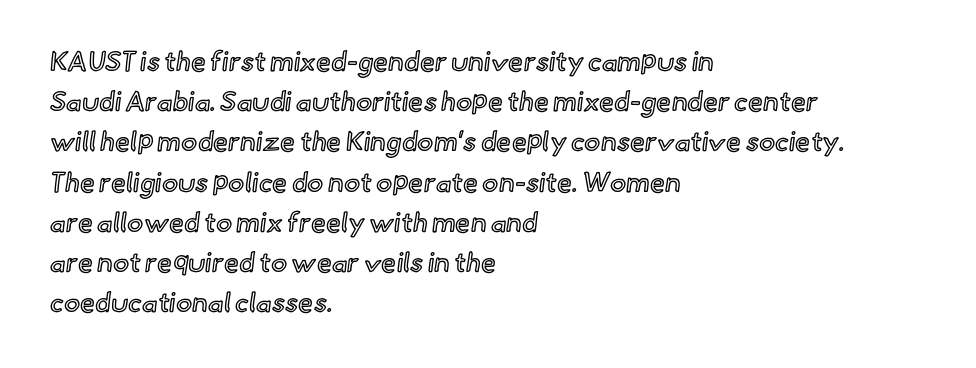
{"underline": "no", "align": "left", "line_spacing": "normal", "line_spacing_ratio": 1.49, "letter_spacing": "normal", "letter_spacing_em": 0.0, "glyph_px": 27}
